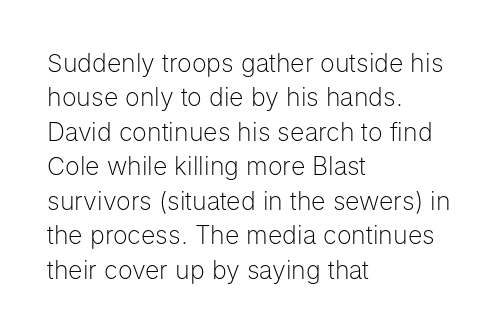
{"italic": "no", "bold": "no", "underline": "no", "align": "left", "line_spacing": "normal", "line_spacing_ratio": 1.38, "letter_spacing": "normal", "letter_spacing_em": 0.0, "glyph_px": 25}
